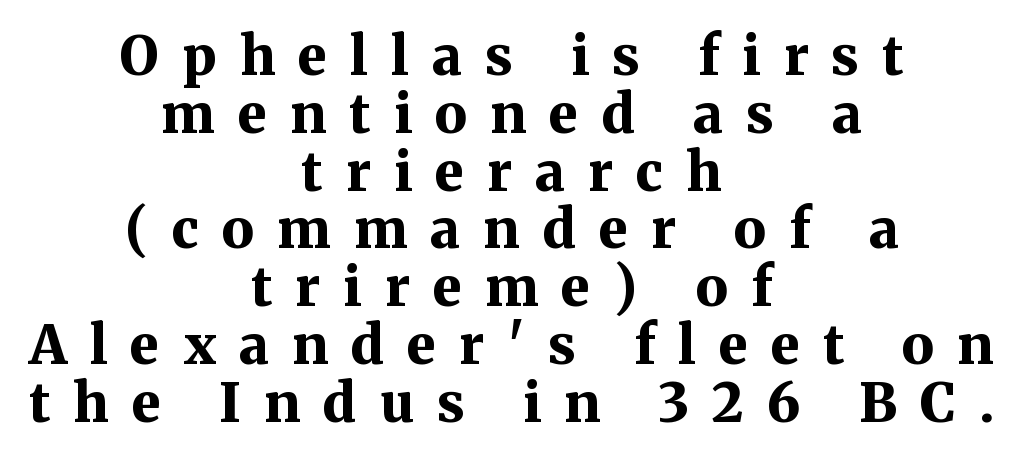
{"serif": "yes", "italic": "no", "bold": "yes", "weight": "bold", "width": "normal", "stroke_contrast": "medium", "x_height": "medium", "monospaced": "no", "underline": "no", "align": "center", "line_spacing": "tight", "line_spacing_ratio": 1.07, "letter_spacing": "wide", "letter_spacing_em": 0.43, "glyph_px": 54}
